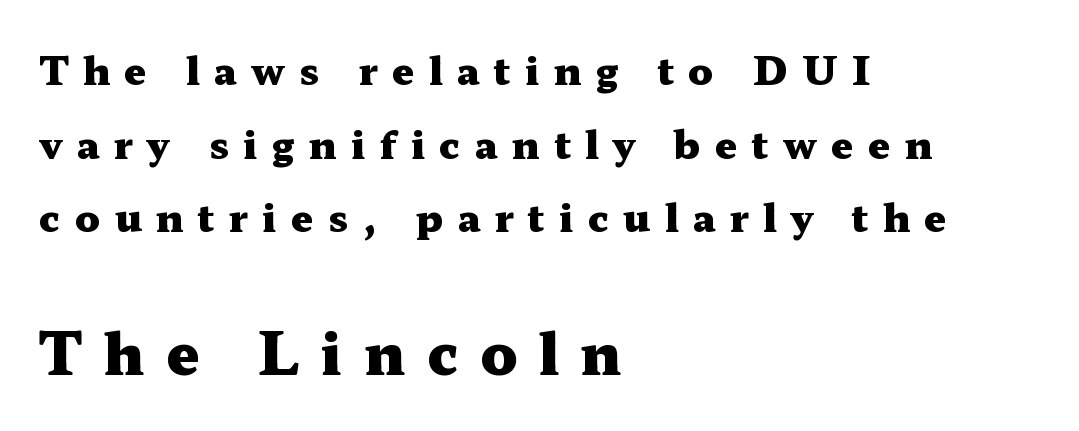
Q: Is the text bold? A: Yes.
Q: Is the text italic (slanted)? A: No, it is upright.
Q: Is the typeface a serif or a sans-serif typeface? A: Serif.
Q: Is the text underlined? A: No.
Q: How is the paragraph aligned? A: Left-aligned.
Q: Is the spacing between letters normal or unusually wide? A: Unusually wide.
Q: Which block of text is set in a larger size, the first (top) or the second (bottom)? A: The second (bottom) one.
Q: Width (condensed, normal, or wide)? A: Wide.
Q: Stroke contrast? A: Medium.
Q: x-height? A: Medium.
Q: Monospaced? A: No.
